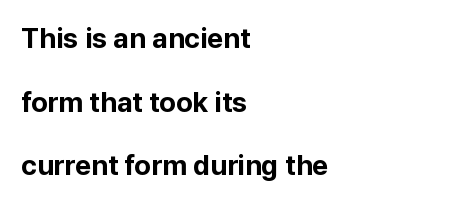
Q: Is the text bold? A: Yes.
Q: Is the text italic (slanted)? A: No, it is upright.
Q: Is the typeface a serif or a sans-serif typeface? A: Sans-serif.
Q: Is the text underlined? A: No.
Q: How is the paragraph aligned? A: Left-aligned.
Q: Is the spacing between letters normal or unusually wide? A: Normal.
Q: Is the spacing between lines tight, normal or loose? A: Loose.
Q: Width (condensed, normal, or wide)? A: Normal.
Q: Stroke contrast? A: Low.
Q: x-height? A: Medium.
Q: Monospaced? A: No.
